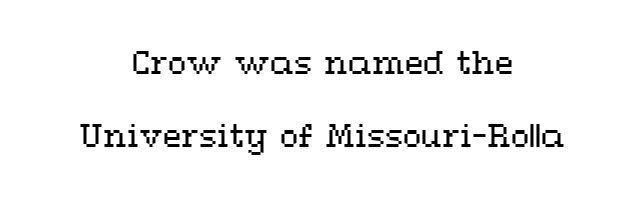
The designer dialed line spacing up above the default. Think of a printed novel: that variable character pitch is what you see here. Neither beginnings nor endings align; midpoints do. If you drew a line through each stem, it would be perfectly vertical. Unmarked baselines from the first word to the last.
